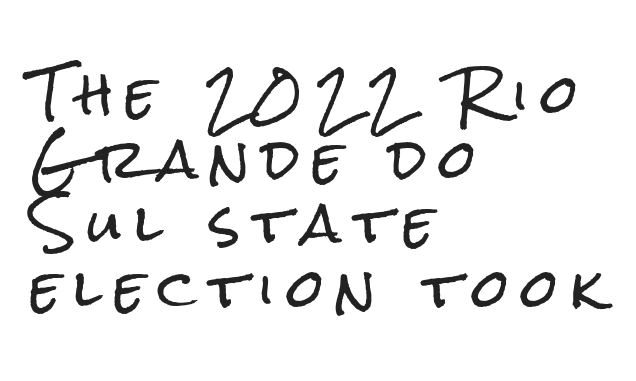
{"serif": "no", "italic": "no", "width": "condensed", "stroke_contrast": "low", "x_height": "medium", "monospaced": "no", "underline": "no", "align": "left", "line_spacing_ratio": 1.22, "letter_spacing": "wide", "letter_spacing_em": 0.24, "glyph_px": 53}
